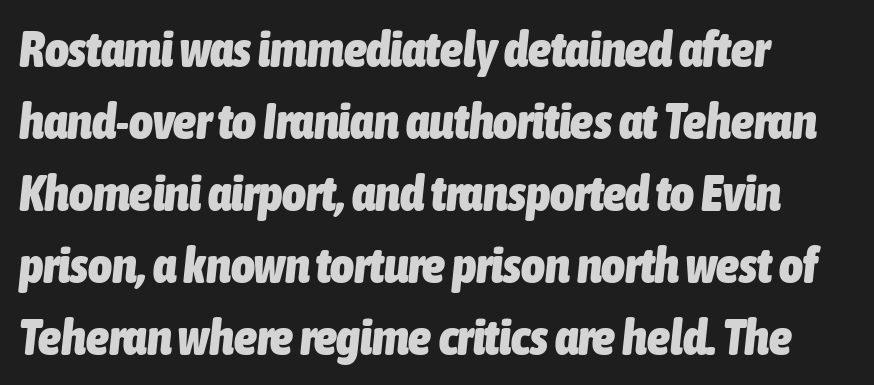
{"italic": "yes", "lean": "right", "slant_degrees": 6, "bold": "yes", "weight": "heavy", "width": "condensed", "stroke_contrast": "low", "x_height": "medium", "monospaced": "no", "underline": "no", "align": "left", "line_spacing": "normal", "line_spacing_ratio": 1.41, "letter_spacing": "normal", "letter_spacing_em": 0.0, "glyph_px": 51}
